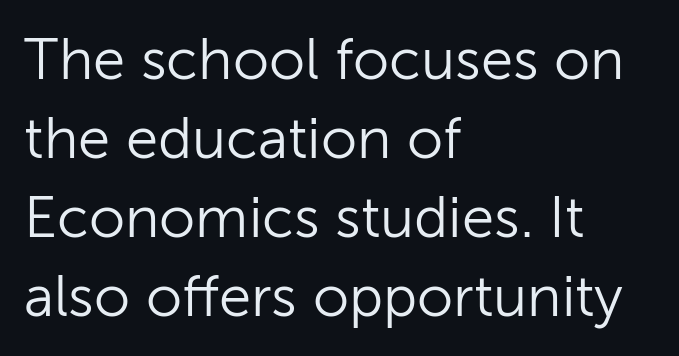
Q: Is the text bold? A: No.
Q: Is the text italic (slanted)? A: No, it is upright.
Q: Is the typeface a serif or a sans-serif typeface? A: Sans-serif.
Q: Is the text underlined? A: No.
Q: How is the paragraph aligned? A: Left-aligned.
Q: Is the spacing between letters normal or unusually wide? A: Normal.
Q: Is the spacing between lines tight, normal or loose? A: Normal.
Q: Width (condensed, normal, or wide)? A: Normal.
Q: Stroke contrast? A: Low.
Q: x-height? A: Medium.
Q: Monospaced? A: No.
